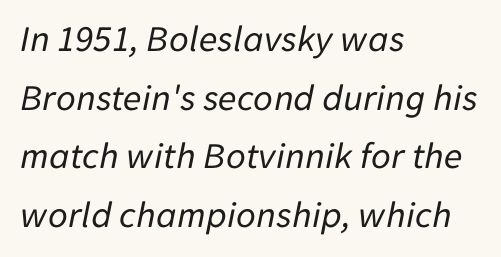
Q: Is the text bold? A: No.
Q: Is the text italic (slanted)? A: Yes, it leans right by about 11 degrees.
Q: Is the text underlined? A: No.
Q: How is the paragraph aligned? A: Left-aligned.
Q: Is the spacing between letters normal or unusually wide? A: Normal.
Q: Is the spacing between lines tight, normal or loose? A: Normal.
Q: Width (condensed, normal, or wide)? A: Normal.
Q: Stroke contrast? A: Low.
Q: x-height? A: Medium.
Q: Monospaced? A: No.
